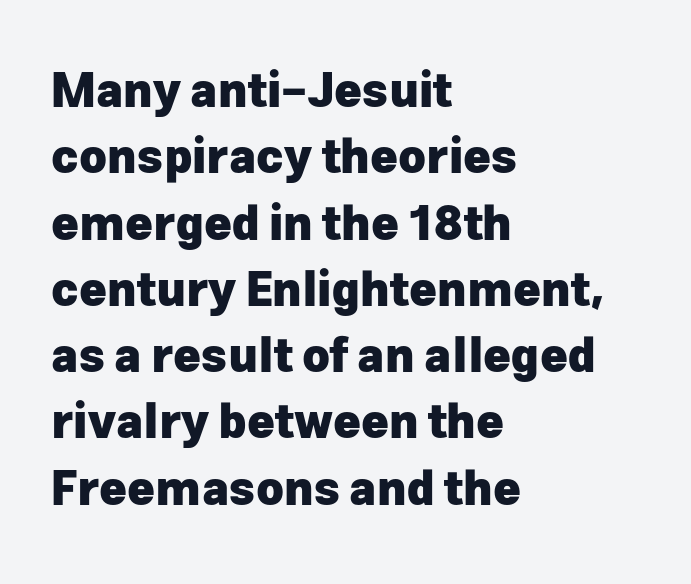
In terms of letterspacing, this is plain default setting. The strip under each line holds only bare page. Nope, not italic — everything's standing straight. You could not count columns in this text — the font is proportionally spaced. Notice how the passage keeps a crisp vertical edge on the left only.
